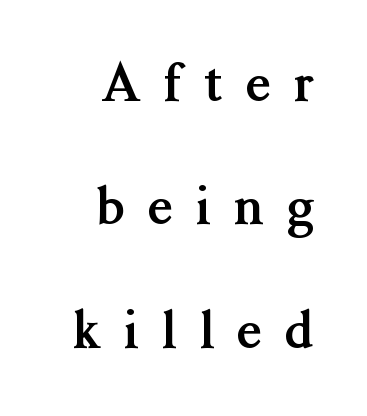
The image shows 51 px semibold serif type, upright; set right-aligned, loose line spacing (2.42x), unusually wide letter spacing (+0.46 em), not underlined; medium stroke contrast and a medium x-height.
